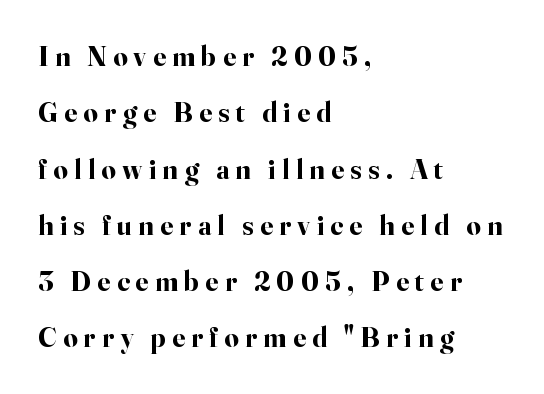
The tracking jumps out immediately: characters are airy and widely separated. These lines carry a lot of weight — the face is fully bold. The vertical gap from one line to the next is large. The space directly below the letters is spotless. Each letter's strokes conclude with small projecting serifs. Tall strokes in this sample are plumb rather than angled.
